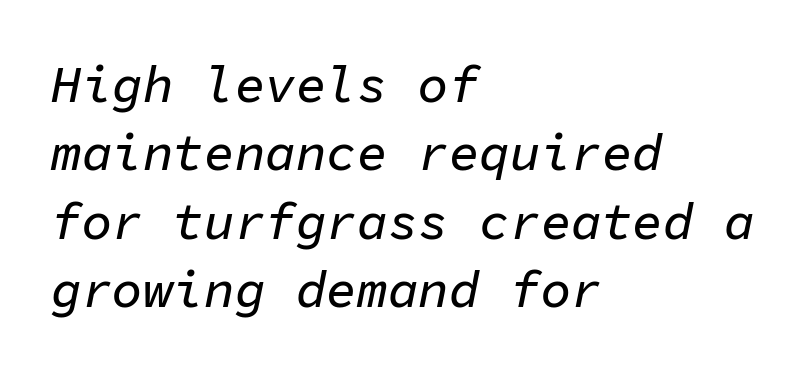
{"italic": "yes", "lean": "right", "slant_degrees": 11, "width": "normal", "stroke_contrast": "low", "x_height": "medium", "monospaced": "yes", "underline": "no", "align": "left", "line_spacing": "normal", "line_spacing_ratio": 1.34, "letter_spacing": "normal", "letter_spacing_em": 0.0, "glyph_px": 51}
